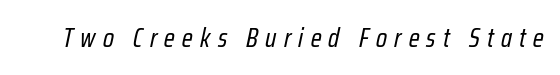
The letters look calm and open, with moderate or lighter stems. Observe the lean: these are italic letterforms. Rule under the text: the space is simply empty. Tracking value appears strongly positive — letters spread wide.
